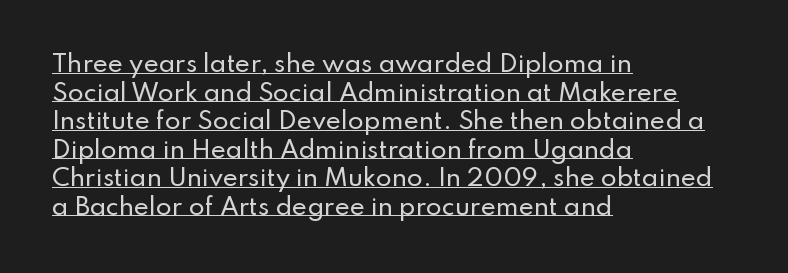
{"italic": "no", "underline": "yes", "align": "left", "line_spacing_ratio": 1.24, "letter_spacing": "normal", "letter_spacing_em": 0.0, "glyph_px": 23}
